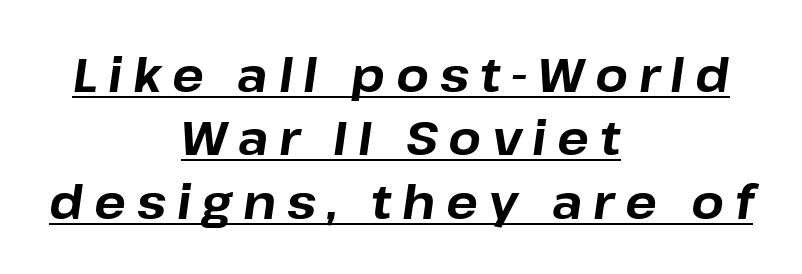
Q: Is the text bold? A: Yes.
Q: Is the text italic (slanted)? A: Yes, it leans right by about 8 degrees.
Q: Is the text underlined? A: Yes.
Q: How is the paragraph aligned? A: Centered.
Q: Is the spacing between letters normal or unusually wide? A: Unusually wide.
Q: Is the spacing between lines tight, normal or loose? A: Normal.
Q: Width (condensed, normal, or wide)? A: Normal.
Q: Stroke contrast? A: Low.
Q: x-height? A: Medium.
Q: Monospaced? A: No.
